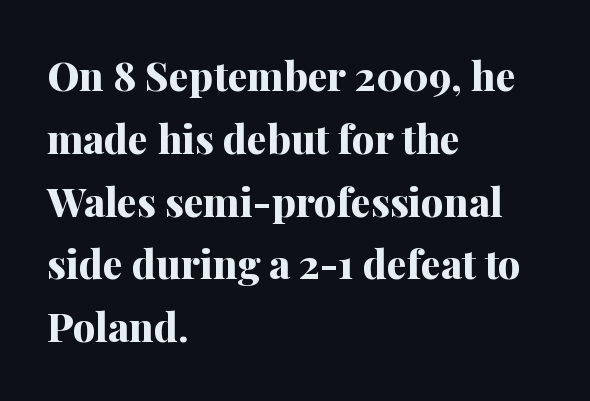
The strokes are fattened all the way to bold. Upright lettering throughout. Is this a fixed-width face? No — the glyphs have proportional, varying widths. If you drew a ruler down the left edge, every line would touch it. The zone under the glyphs is completely vacant.
